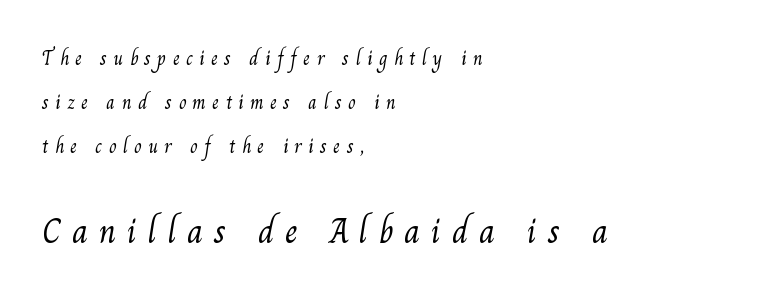
{"serif": "yes", "bold": "no", "weight": "light", "width": "normal", "stroke_contrast": "medium", "x_height": "small", "monospaced": "no", "underline": "no", "align": "left", "line_spacing": "loose", "line_spacing_ratio": 2.21, "letter_spacing": "wide", "letter_spacing_em": 0.31, "larger_block": "second", "size_ratio": 1.75, "glyph_px": 35}
